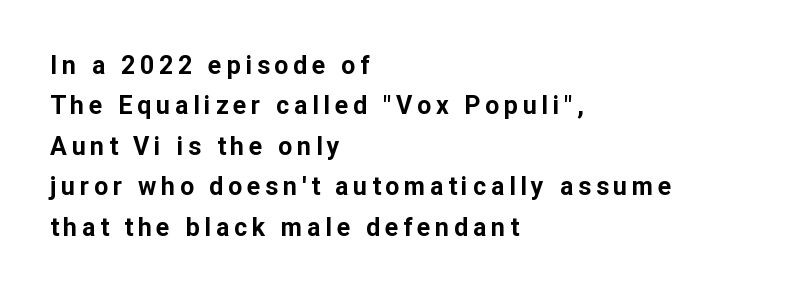
Leading: standard. The face used here has the dense, thick strokes of a bold. Underline: absent. Compared with a centered layout, this one pins lines to the left instead.
